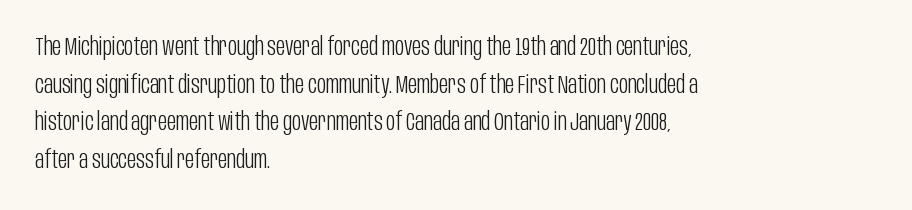
{"italic": "no", "bold": "no", "underline": "no", "align": "left", "line_spacing": "normal", "line_spacing_ratio": 1.51, "letter_spacing": "normal", "letter_spacing_em": 0.0, "glyph_px": 25}
